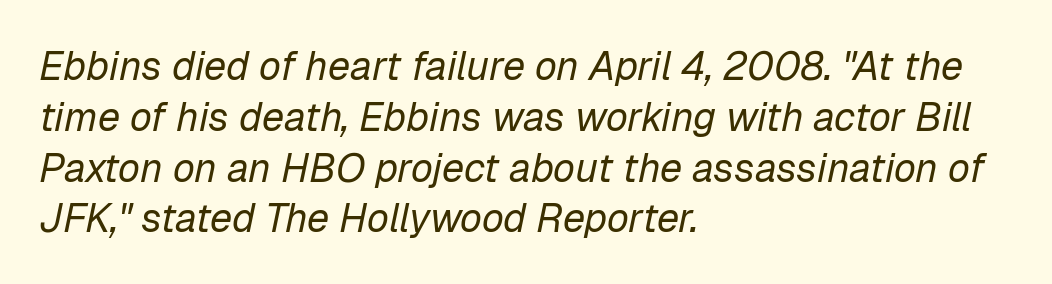
{"italic": "yes", "lean": "right", "slant_degrees": 12, "bold": "no", "weight": "regular", "width": "normal", "stroke_contrast": "low", "x_height": "medium", "monospaced": "no", "underline": "no", "align": "left", "line_spacing": "normal", "line_spacing_ratio": 1.27, "letter_spacing": "normal", "letter_spacing_em": 0.0, "glyph_px": 40}
